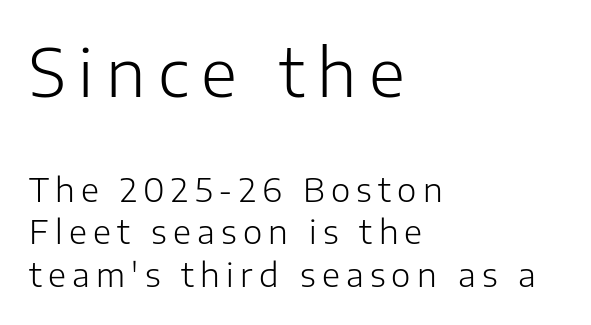
{"serif": "no", "italic": "no", "bold": "no", "weight": "light", "width": "normal", "stroke_contrast": "low", "x_height": "medium", "monospaced": "no", "underline": "no", "align": "left", "line_spacing": "normal", "line_spacing_ratio": 1.3, "larger_block": "first", "size_ratio": 2.0, "glyph_px": 66}
